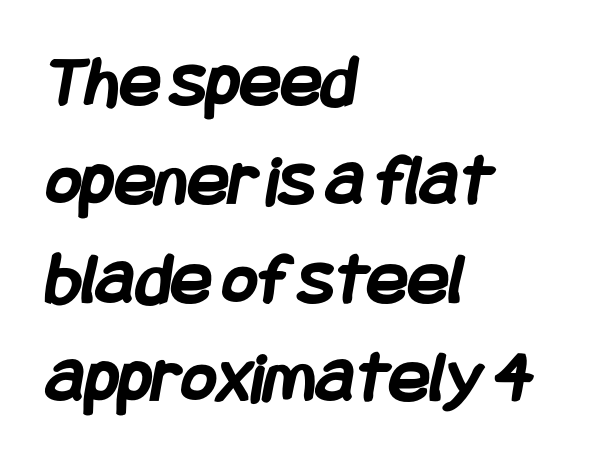
{"serif": "no", "bold": "yes", "weight": "semibold", "width": "condensed", "stroke_contrast": "low", "x_height": "large", "underline": "no", "align": "left", "line_spacing": "normal", "line_spacing_ratio": 1.3, "letter_spacing": "normal", "letter_spacing_em": 0.0, "glyph_px": 76}
